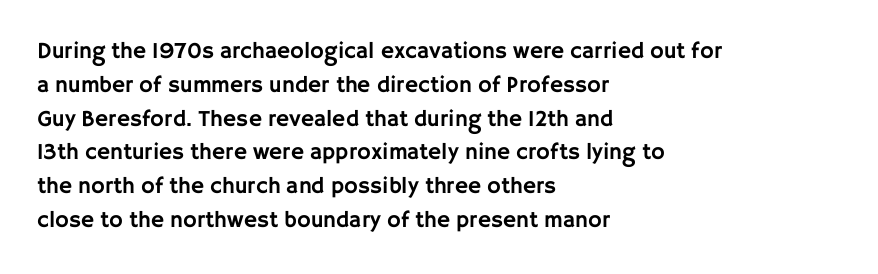
The image shows 23 px text type, upright; set left-aligned, normal line spacing (1.47x), normal letter spacing, not underlined.
